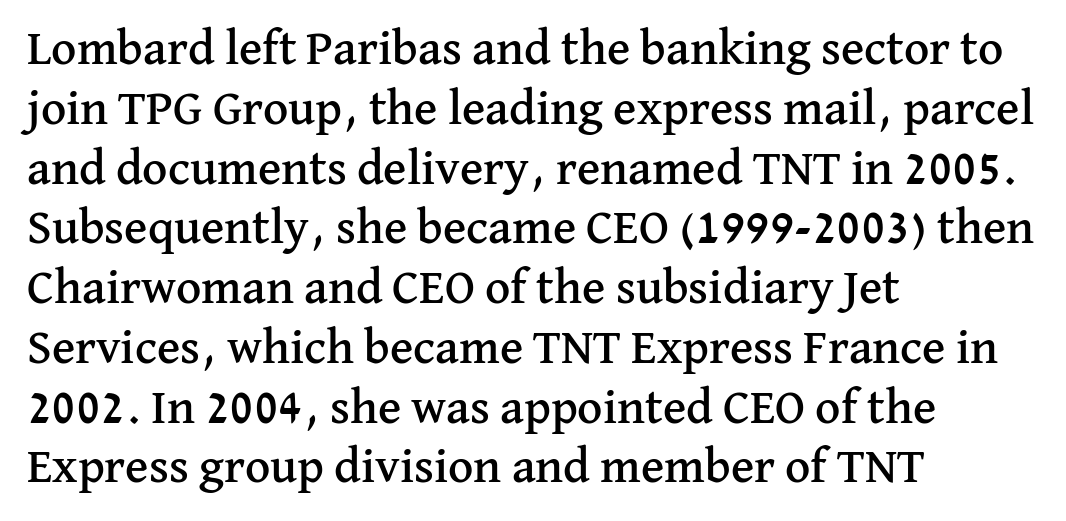
Letter spacing: default. The foot of each line stays bare and open. Check where the strokes stop: tiny serifs finish them off. No italicization has been applied; the sample stays upright. These lines are rendered in a variable-pitch font. The setting favours the left margin, as ordinary paragraphs usually do.
